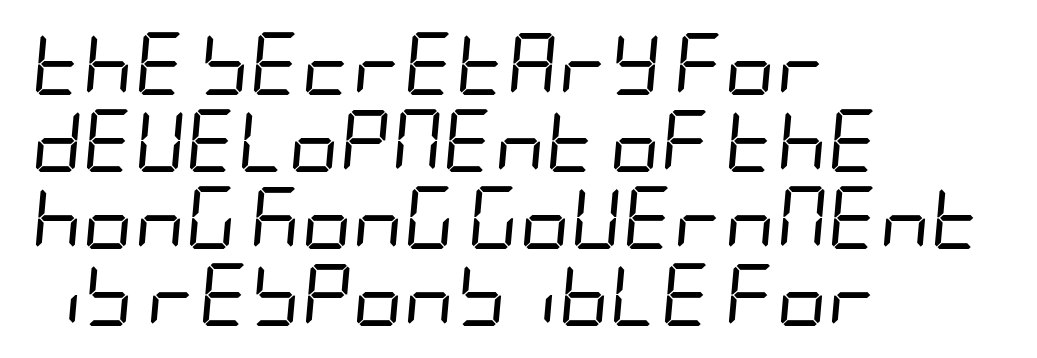
The image shows 63 px regular-weight, condensed type, italic (leaning right); set left-aligned, line spacing 1.22x, normal letter spacing, not underlined; low stroke contrast and a large x-height.
